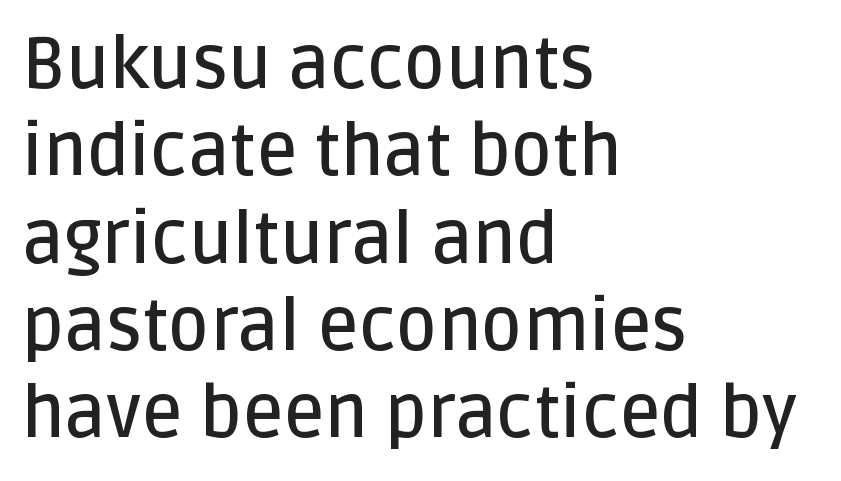
Q: Is the text bold? A: Semi-bold.
Q: Is the text italic (slanted)? A: No, it is upright.
Q: Is the typeface a serif or a sans-serif typeface? A: Sans-serif.
Q: Is the text underlined? A: No.
Q: How is the paragraph aligned? A: Left-aligned.
Q: Is the spacing between letters normal or unusually wide? A: Normal.
Q: Width (condensed, normal, or wide)? A: Normal.
Q: Stroke contrast? A: Low.
Q: x-height? A: Large.
Q: Monospaced? A: No.
